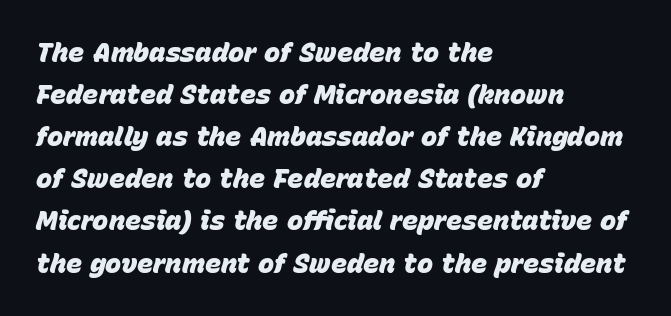
There is no visible air inserted between adjacent glyphs. The specimen reads as italic at a glance. Check the space under the baseline: it is left empty. A classic flush-left, rag-right setting is used for this passage. The strokes are fattened all the way to bold. Does the leading feel generous? No, just average.
